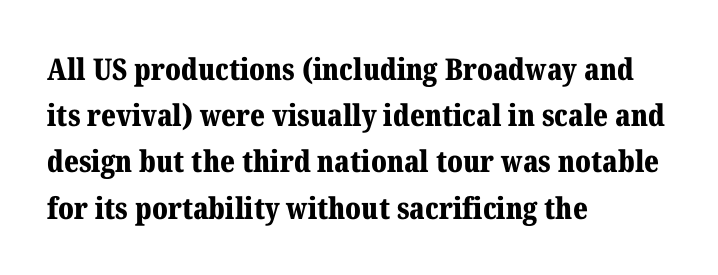
The image shows 30 px bold serif type, upright; set left-aligned, normal line spacing (1.54x), normal letter spacing, not underlined; medium stroke contrast and a medium x-height.
